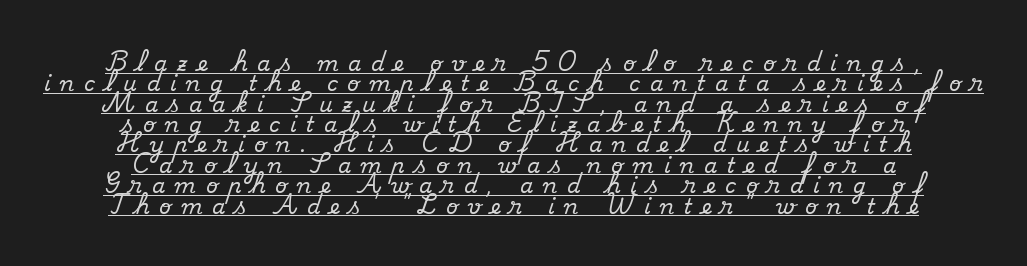
The image shows 21 px text type; set centered, tight line spacing (0.97x), unusually wide letter spacing (+0.47 em), underlined.
